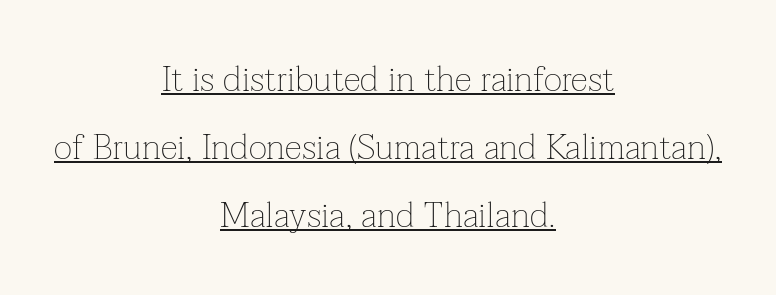
{"serif": "yes", "italic": "no", "bold": "no", "weight": "thin", "width": "normal", "stroke_contrast": "low", "x_height": "medium", "monospaced": "no", "underline": "yes", "align": "center", "line_spacing": "loose", "line_spacing_ratio": 1.94, "letter_spacing": "normal", "letter_spacing_em": 0.0, "glyph_px": 35}
